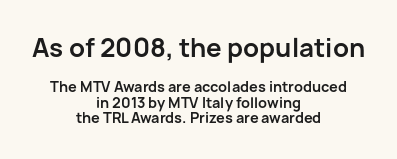
The image shows 25 px bold type, upright; set centered, tight line spacing (1.1x), normal letter spacing, not underlined; the first (top) block is 1.79x larger.
